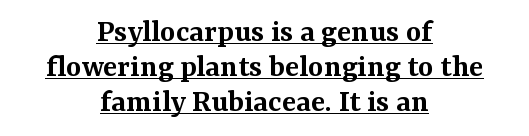
Q: Is the text bold? A: Semi-bold.
Q: Is the text italic (slanted)? A: No, it is upright.
Q: Is the typeface a serif or a sans-serif typeface? A: Serif.
Q: Is the text underlined? A: Yes.
Q: How is the paragraph aligned? A: Centered.
Q: Is the spacing between letters normal or unusually wide? A: Normal.
Q: Is the spacing between lines tight, normal or loose? A: Tight.
Q: Width (condensed, normal, or wide)? A: Normal.
Q: Stroke contrast? A: Medium.
Q: x-height? A: Medium.
Q: Monospaced? A: No.
